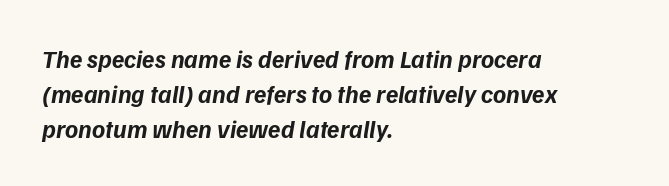
Q: Is the text bold? A: Yes.
Q: Is the text underlined? A: No.
Q: How is the paragraph aligned? A: Left-aligned.
Q: Is the spacing between letters normal or unusually wide? A: Normal.
Q: Is the spacing between lines tight, normal or loose? A: Normal.
